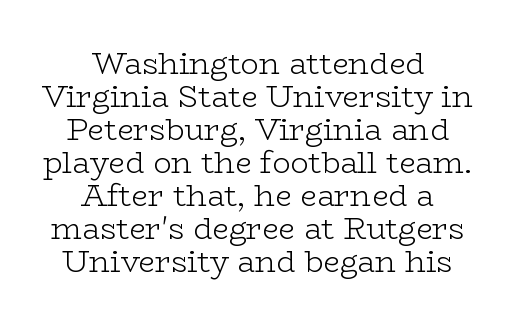
The image shows 30 px light, wide serif type, upright; set centered, tight line spacing (1.1x), normal letter spacing, not underlined; low stroke contrast and a medium x-height.
